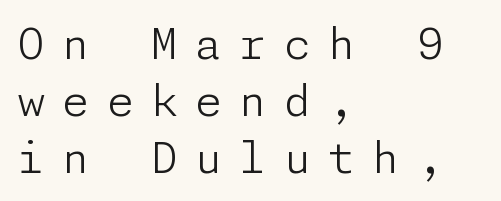
The image shows 43 px light sans-serif type, upright; set left-aligned, normal line spacing (1.33x), unusually wide letter spacing (+0.41 em), not underlined; low stroke contrast and a medium x-height.
